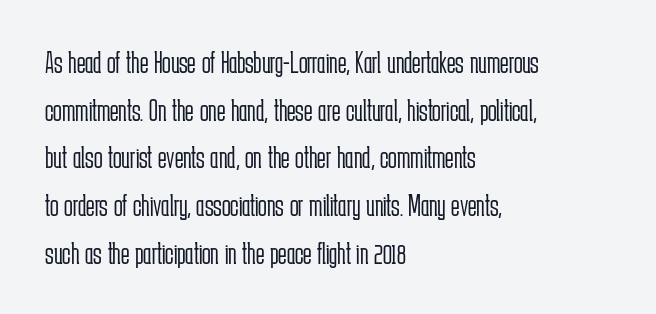
The image shows 32 px light, condensed sans-serif type, upright; set left-aligned, normal line spacing (1.49x), normal letter spacing, not underlined; low stroke contrast and a medium x-height.
